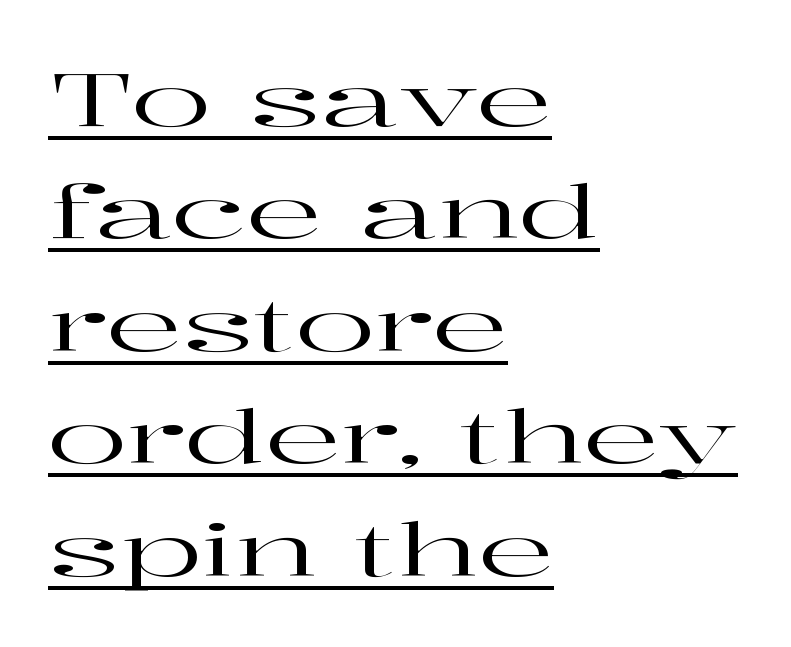
{"serif": "yes", "italic": "no", "width": "wide", "stroke_contrast": "high", "x_height": "medium", "monospaced": "no", "underline": "yes", "align": "left", "line_spacing": "normal", "line_spacing_ratio": 1.52, "letter_spacing": "normal", "letter_spacing_em": 0.0, "glyph_px": 74}
